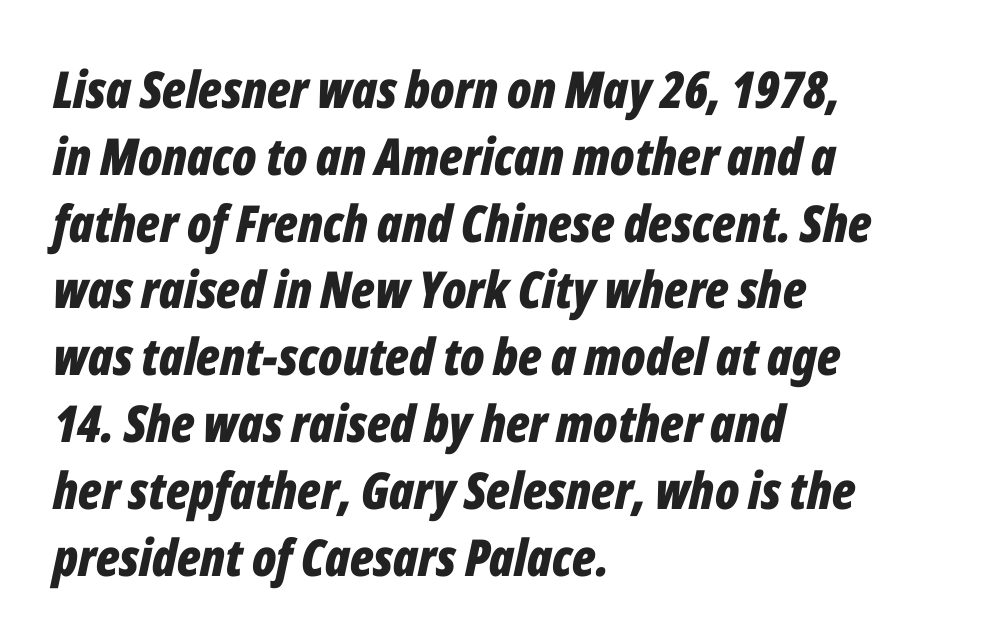
Is there much room between lines? A standard amount, neither cramped nor airy. Plenty of ink on the page — the face is bold. No word sits above an underline. The passage is arranged the way most books set body copy — flush left. Compared with typical body copy, the letter spacing here is the same. This sample has the flowing, uneven cadence of proportional lettering.
